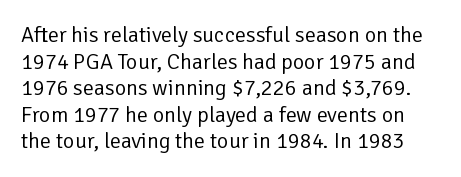
Every character sits straight up, as roman type does. Just letters on the line, the space beneath them empty. Stem width sits at or under what a default text font uses. Does extra space separate the letters? No, they use regular spacing.
